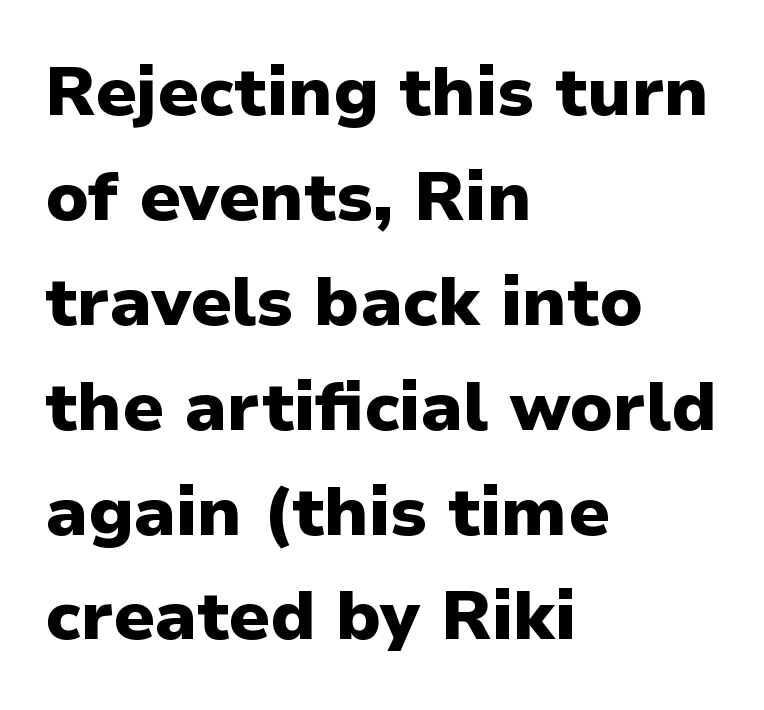
The image shows 69 px heavy sans-serif type, upright; set left-aligned, normal line spacing (1.52x), normal letter spacing, not underlined; low stroke contrast and a medium x-height.
